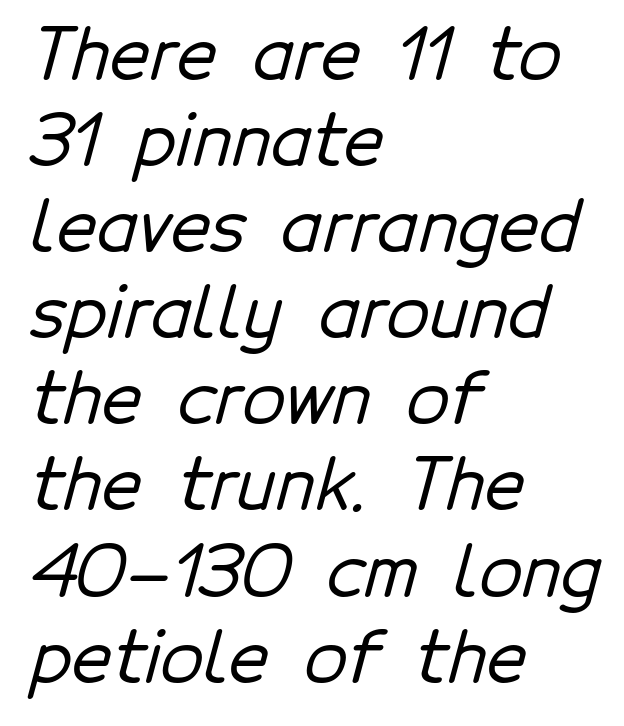
The image shows 70 px sans-serif type; set left-aligned, line spacing 1.23x, normal letter spacing, not underlined; low stroke contrast and a medium x-height.
